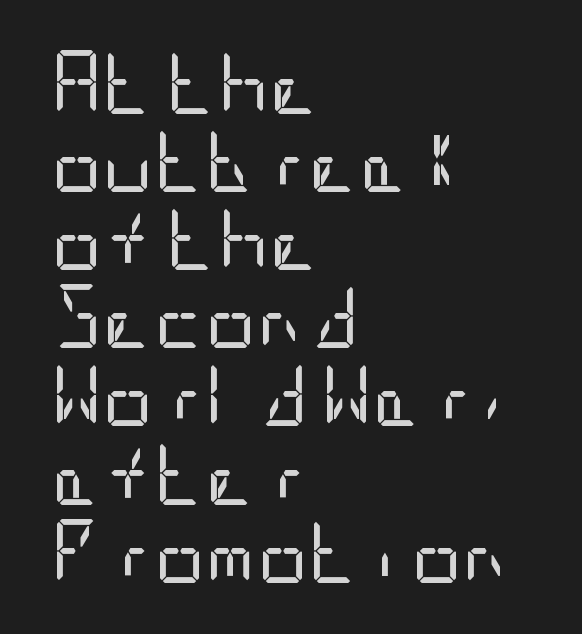
Q: Is the text bold? A: No.
Q: Is the text italic (slanted)? A: No, it is upright.
Q: Is the typeface a serif or a sans-serif typeface? A: Sans-serif.
Q: Is the text underlined? A: No.
Q: How is the paragraph aligned? A: Left-aligned.
Q: Is the spacing between letters normal or unusually wide? A: Normal.
Q: Width (condensed, normal, or wide)? A: Condensed.
Q: Stroke contrast? A: Low.
Q: x-height? A: Large.
